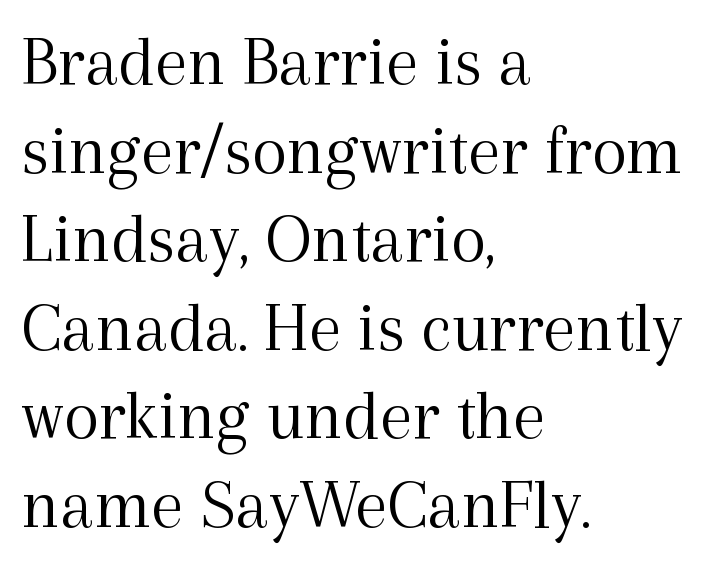
The image shows 72 px light serif type, upright; set left-aligned, line spacing 1.23x, normal letter spacing, not underlined; a medium x-height.
